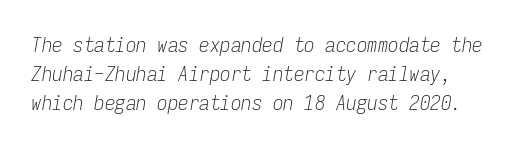
The image shows 21 px text type, italic (leaning right); set normal line spacing (1.38x), normal letter spacing, not underlined.
